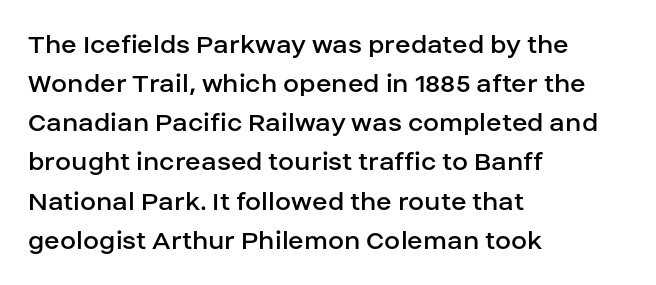
Q: Is the text bold? A: No.
Q: Is the text italic (slanted)? A: No, it is upright.
Q: Is the typeface a serif or a sans-serif typeface? A: Sans-serif.
Q: Is the text underlined? A: No.
Q: How is the paragraph aligned? A: Left-aligned.
Q: Is the spacing between letters normal or unusually wide? A: Normal.
Q: Is the spacing between lines tight, normal or loose? A: Normal.
Q: Width (condensed, normal, or wide)? A: Normal.
Q: Stroke contrast? A: Low.
Q: x-height? A: Large.
Q: Monospaced? A: No.
